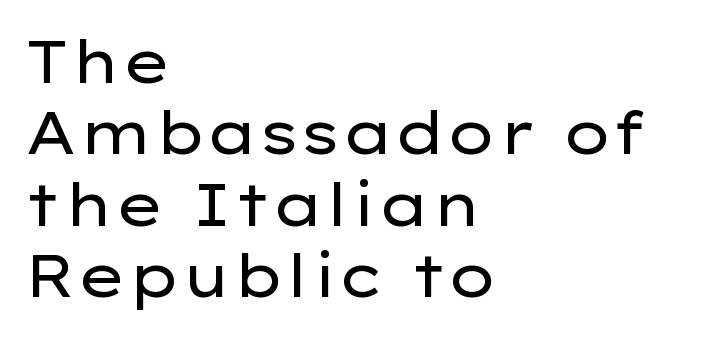
{"serif": "no", "italic": "no", "bold": "no", "weight": "regular", "width": "wide", "stroke_contrast": "low", "x_height": "medium", "monospaced": "no", "underline": "no", "align": "left", "line_spacing_ratio": 1.21, "letter_spacing": "normal", "letter_spacing_em": 0.0, "glyph_px": 59}
